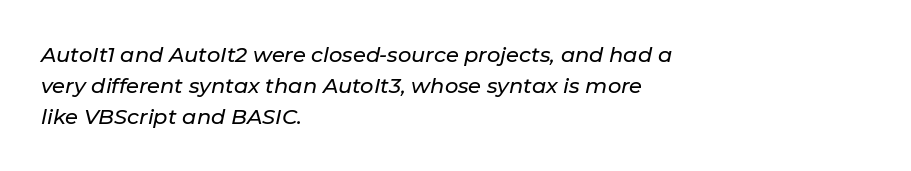
The image shows 21 px text type, italic (leaning right); set left-aligned, normal line spacing (1.47x), normal letter spacing, not underlined.
